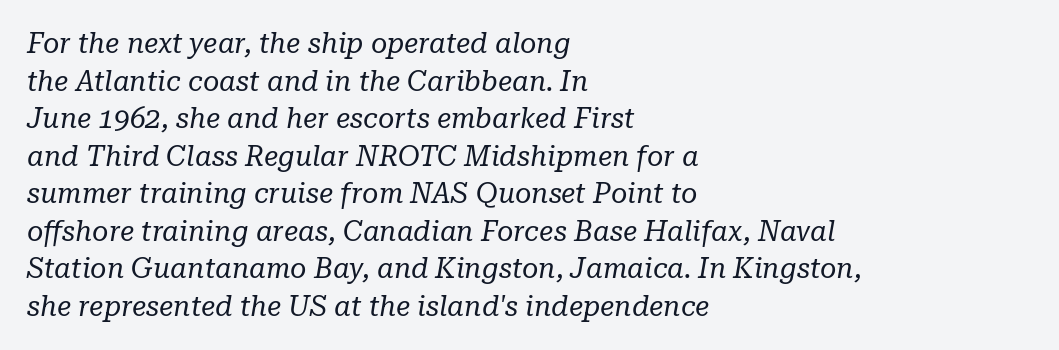
Q: Is the text bold? A: No.
Q: Is the text italic (slanted)? A: Yes, it leans right by about 10 degrees.
Q: Is the typeface a serif or a sans-serif typeface? A: Serif.
Q: Is the text underlined? A: No.
Q: How is the paragraph aligned? A: Left-aligned.
Q: Is the spacing between letters normal or unusually wide? A: Normal.
Q: Is the spacing between lines tight, normal or loose? A: Normal.
Q: Width (condensed, normal, or wide)? A: Normal.
Q: Stroke contrast? A: Low.
Q: x-height? A: Medium.
Q: Monospaced? A: No.
